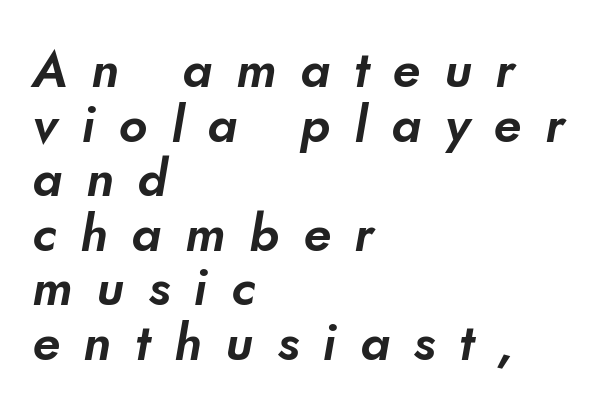
{"serif": "no", "width": "normal", "stroke_contrast": "low", "x_height": "small", "monospaced": "no", "underline": "no", "align": "left", "line_spacing": "tight", "line_spacing_ratio": 1.07, "letter_spacing": "wide", "letter_spacing_em": 0.47, "glyph_px": 51}
